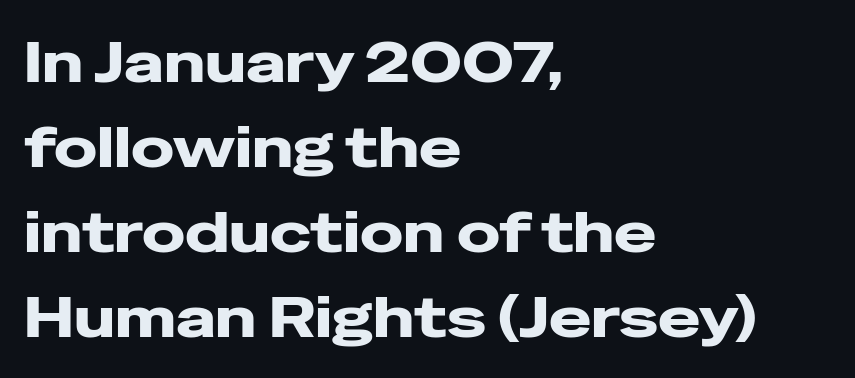
Q: Is the text italic (slanted)? A: No, it is upright.
Q: Is the typeface a serif or a sans-serif typeface? A: Sans-serif.
Q: Is the text underlined? A: No.
Q: How is the paragraph aligned? A: Left-aligned.
Q: Is the spacing between letters normal or unusually wide? A: Normal.
Q: Is the spacing between lines tight, normal or loose? A: Normal.
Q: Width (condensed, normal, or wide)? A: Wide.
Q: Stroke contrast? A: Low.
Q: x-height? A: Medium.
Q: Monospaced? A: No.
